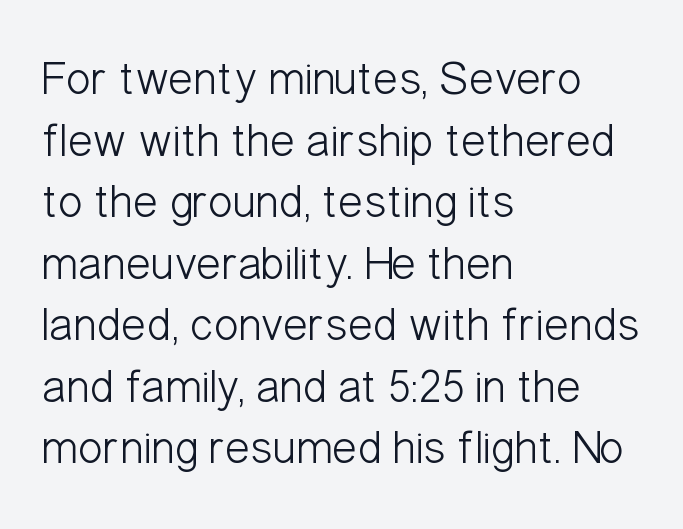
The image shows 47 px light, condensed sans-serif type, upright; set left-aligned, normal line spacing (1.31x), normal letter spacing, not underlined; low stroke contrast and a medium x-height.
